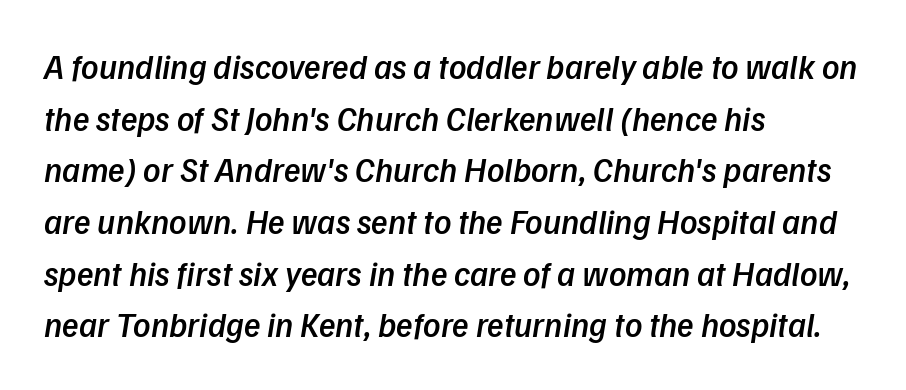
Q: Is the text bold? A: Semi-bold.
Q: Is the typeface a serif or a sans-serif typeface? A: Sans-serif.
Q: Is the text underlined? A: No.
Q: How is the paragraph aligned? A: Left-aligned.
Q: Is the spacing between letters normal or unusually wide? A: Normal.
Q: Is the spacing between lines tight, normal or loose? A: Normal.
Q: Width (condensed, normal, or wide)? A: Normal.
Q: Stroke contrast? A: Low.
Q: x-height? A: Medium.
Q: Monospaced? A: No.
